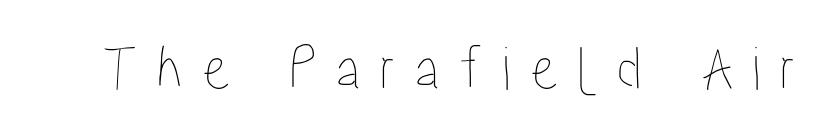
The image shows 63 px condensed type, upright; set unusually wide letter spacing (+0.3 em), not underlined; low stroke contrast and a medium x-height.
